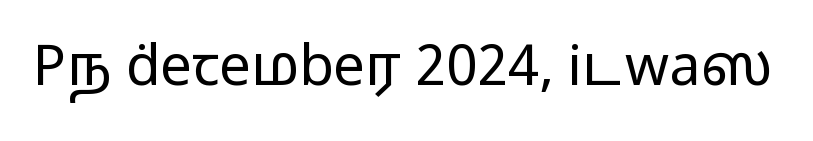
{"serif": "no", "italic": "no", "bold": "no", "weight": "regular", "width": "wide", "stroke_contrast": "low", "x_height": "medium", "monospaced": "no", "underline": "no", "letter_spacing": "normal", "letter_spacing_em": 0.0, "glyph_px": 56}
